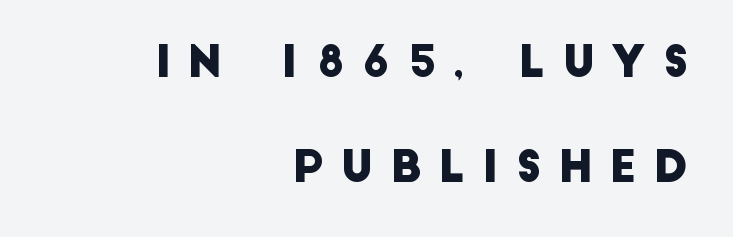
{"serif": "no", "width": "normal", "stroke_contrast": "low", "x_height": "large", "monospaced": "no", "underline": "no", "align": "right", "line_spacing": "loose", "line_spacing_ratio": 2.38, "letter_spacing": "wide", "letter_spacing_em": 0.39, "glyph_px": 44}
